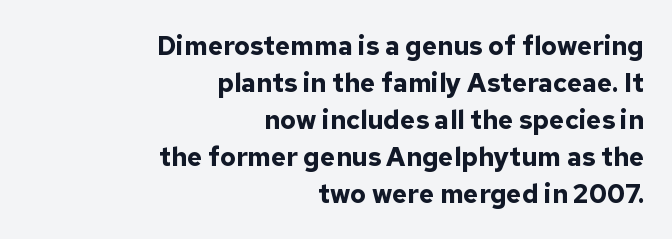
In terms of posture, this sample is upright. The characters look thick and weighty, a clear bold. The letterforms sit shoulder to shoulder at normal distance. These lines are set flush right with a ragged left edge.
